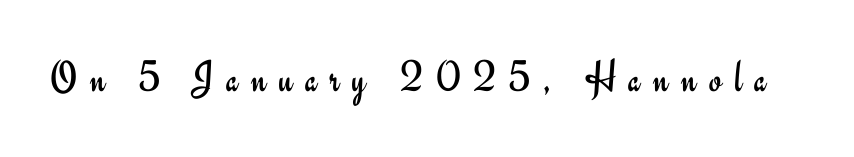
Q: Is the text bold? A: No.
Q: Is the text italic (slanted)? A: Yes.
Q: Is the typeface a serif or a sans-serif typeface? A: Sans-serif.
Q: Is the text underlined? A: No.
Q: Is the spacing between letters normal or unusually wide? A: Unusually wide.
Q: Width (condensed, normal, or wide)? A: Normal.
Q: Stroke contrast? A: Low.
Q: x-height? A: Small.
Q: Monospaced? A: No.
